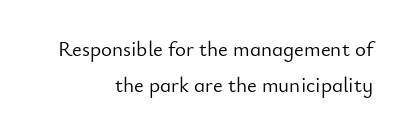
{"italic": "no", "bold": "no", "underline": "no", "align": "right", "line_spacing_ratio": 1.73, "letter_spacing": "normal", "letter_spacing_em": 0.0, "glyph_px": 21}
